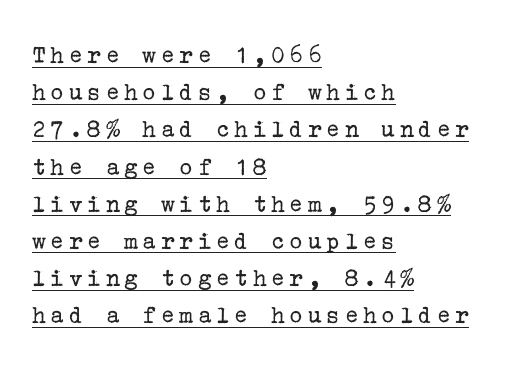
The image shows 26 px text type, upright; set left-aligned, normal line spacing (1.43x), underlined.
